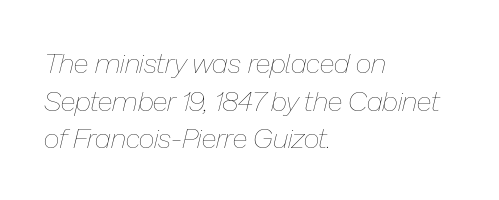
Letters rest on an invisible, unmarked baseline. Horizontally, the lines are justified to the leading edge only. Notice how the stems are inclined rather than vertical — that's the hallmark of italics. The vertical gap from one line to the next is medium.
